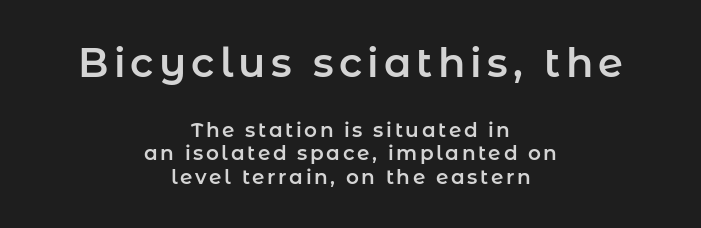
Q: Is the text italic (slanted)? A: No, it is upright.
Q: Is the typeface a serif or a sans-serif typeface? A: Sans-serif.
Q: Is the text underlined? A: No.
Q: How is the paragraph aligned? A: Centered.
Q: Which block of text is set in a larger size, the first (top) or the second (bottom)? A: The first (top) one.
Q: Width (condensed, normal, or wide)? A: Normal.
Q: Stroke contrast? A: Low.
Q: x-height? A: Medium.
Q: Monospaced? A: No.
